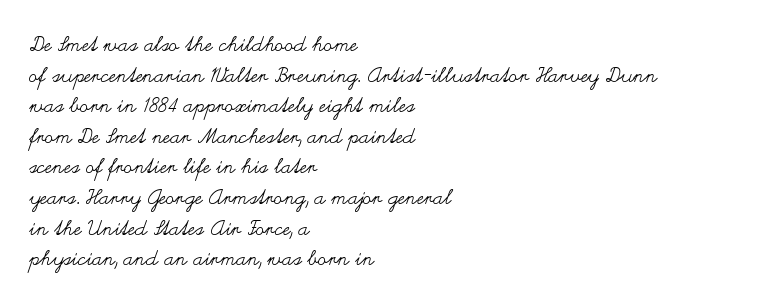
The image shows 20 px text type; set left-aligned, normal line spacing (1.53x), normal letter spacing, not underlined.
